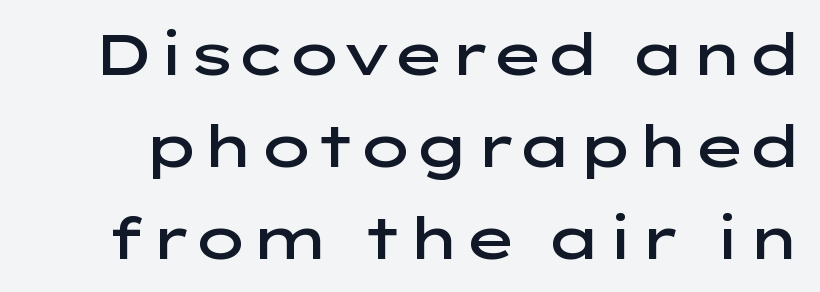
Descender tails drop into unmarked territory. I'd describe the lettering as semibold — firm but not a full bold. This is roman type, the default non-slanted kind. Regarding serifs, this sample does without them. Looks like regular typesetting: each glyph gets only the width it needs. Look at the tracking — it's just the regular setting, nothing added.
